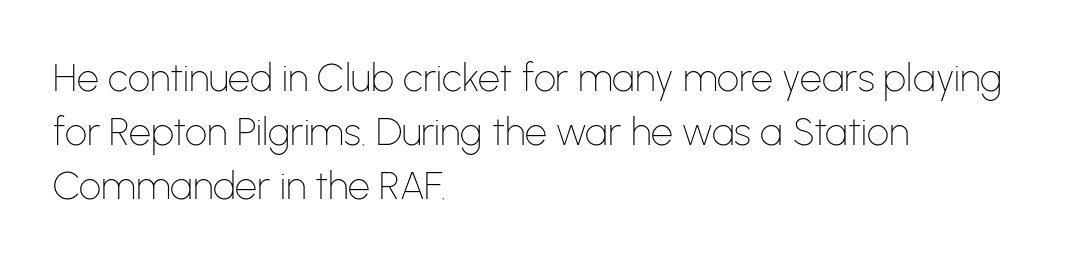
The image shows 39 px thin sans-serif type, upright; set left-aligned, normal line spacing (1.38x), normal letter spacing, not underlined; low stroke contrast and a medium x-height.
